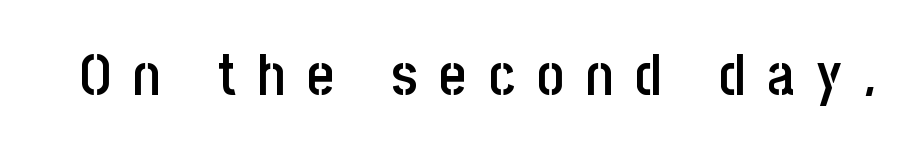
{"serif": "no", "italic": "no", "bold": "semi", "weight": "semibold", "width": "condensed", "stroke_contrast": "low", "x_height": "large", "monospaced": "no", "underline": "no", "letter_spacing": "wide", "letter_spacing_em": 0.38, "glyph_px": 58}
